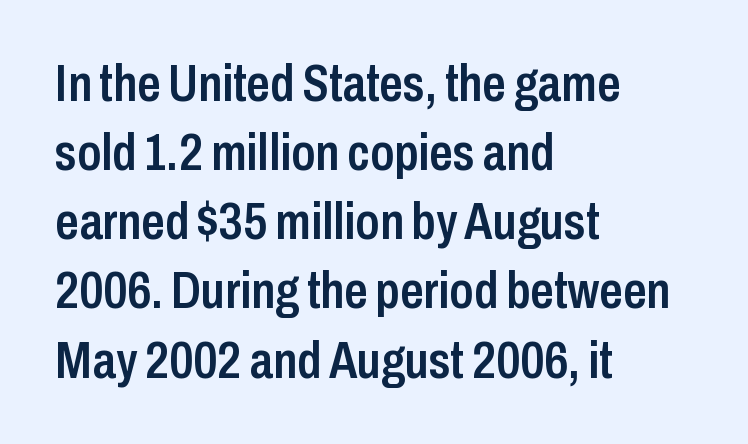
Q: Is the text bold? A: Semi-bold.
Q: Is the text italic (slanted)? A: No, it is upright.
Q: Is the typeface a serif or a sans-serif typeface? A: Sans-serif.
Q: Is the text underlined? A: No.
Q: How is the paragraph aligned? A: Left-aligned.
Q: Is the spacing between letters normal or unusually wide? A: Normal.
Q: Is the spacing between lines tight, normal or loose? A: Normal.
Q: Width (condensed, normal, or wide)? A: Condensed.
Q: Stroke contrast? A: Low.
Q: x-height? A: Medium.
Q: Monospaced? A: No.
